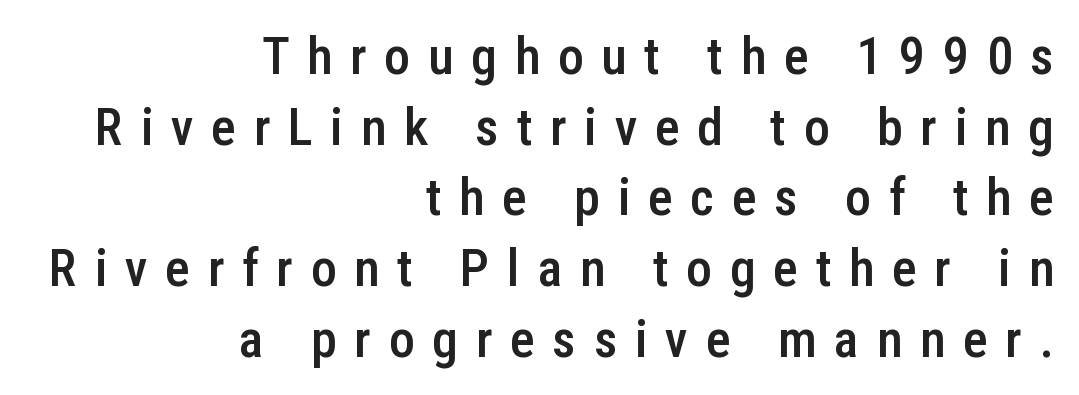
{"serif": "no", "italic": "no", "bold": "semi", "weight": "semibold", "width": "condensed", "stroke_contrast": "low", "x_height": "medium", "monospaced": "no", "underline": "no", "align": "right", "line_spacing": "normal", "line_spacing_ratio": 1.36, "letter_spacing": "wide", "letter_spacing_em": 0.34, "glyph_px": 52}
